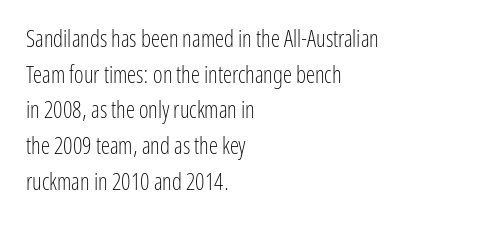
The image shows 23 px text type, upright; set left-aligned, normal line spacing (1.55x), normal letter spacing, not underlined.
